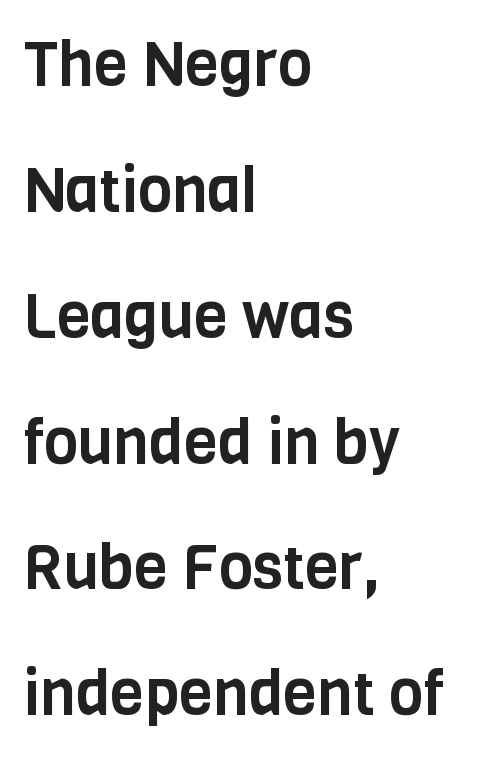
{"serif": "no", "italic": "no", "width": "condensed", "stroke_contrast": "low", "x_height": "large", "monospaced": "no", "underline": "no", "align": "left", "line_spacing": "loose", "line_spacing_ratio": 2.03, "letter_spacing": "normal", "letter_spacing_em": 0.0, "glyph_px": 62}
